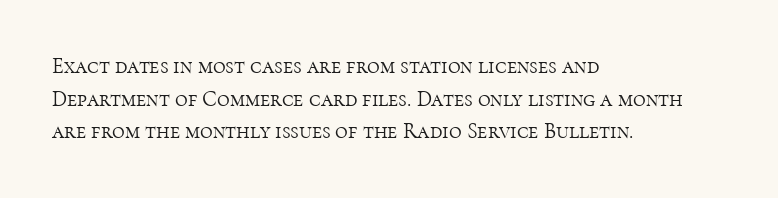
The image shows 22 px text type, upright; set left-aligned, normal line spacing (1.48x), normal letter spacing, not underlined.
